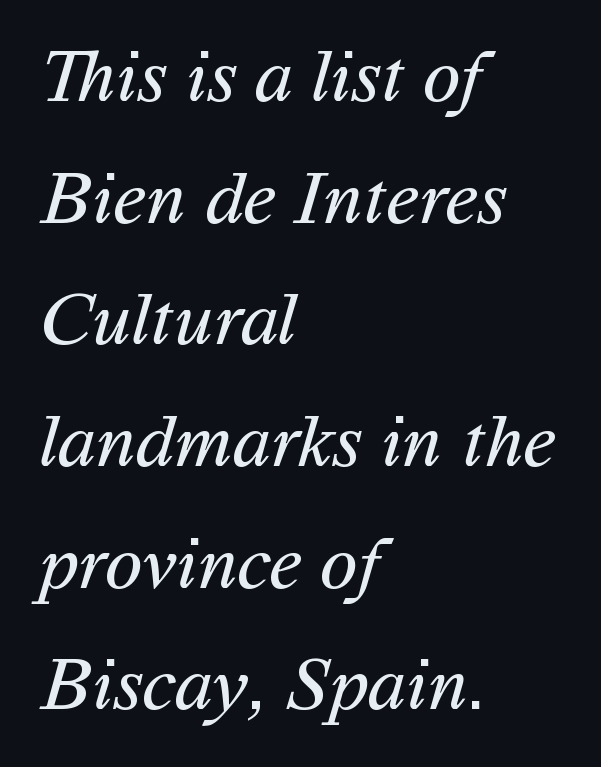
{"serif": "no", "bold": "no", "weight": "regular", "width": "normal", "stroke_contrast": "medium", "x_height": "medium", "monospaced": "no", "underline": "no", "align": "left", "line_spacing": "normal", "line_spacing_ratio": 1.58, "letter_spacing": "normal", "letter_spacing_em": 0.0, "glyph_px": 77}
